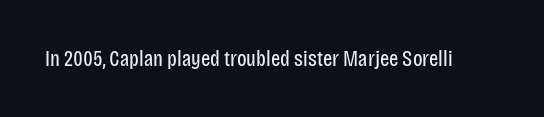
The image shows 22 px text type, upright; set normal letter spacing, not underlined.
